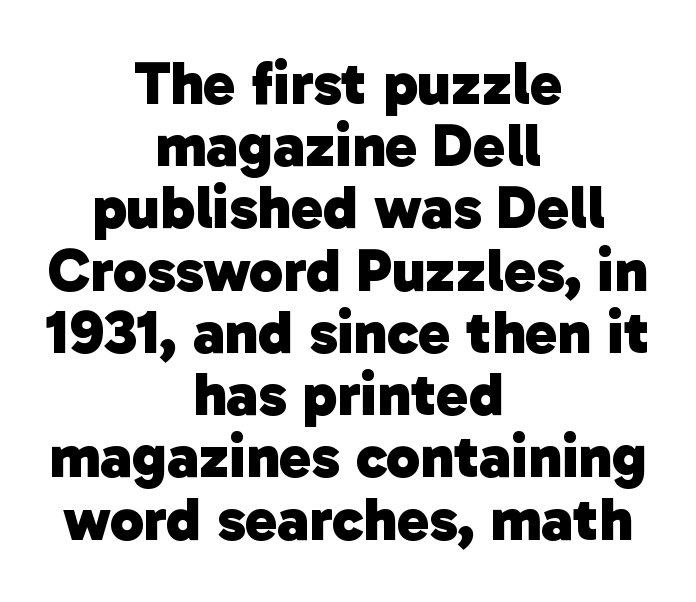
The image shows 61 px heavy sans-serif type; set centered, tight line spacing (1.02x), normal letter spacing, not underlined; low stroke contrast and a medium x-height.
